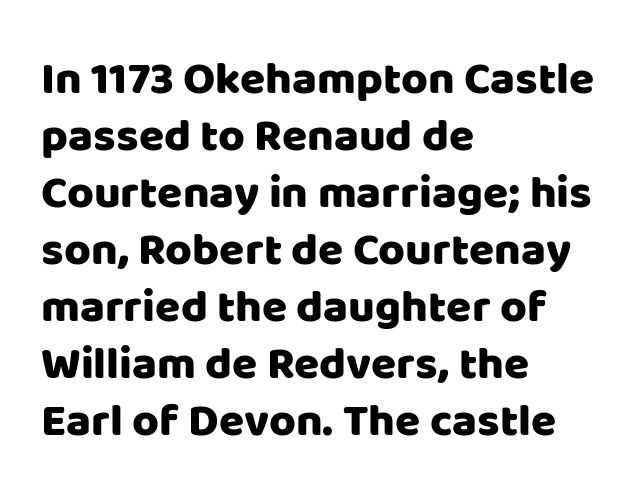
{"serif": "no", "italic": "no", "width": "normal", "stroke_contrast": "low", "x_height": "large", "monospaced": "no", "underline": "no", "align": "left", "line_spacing_ratio": 1.24, "letter_spacing": "normal", "letter_spacing_em": 0.0, "glyph_px": 46}
